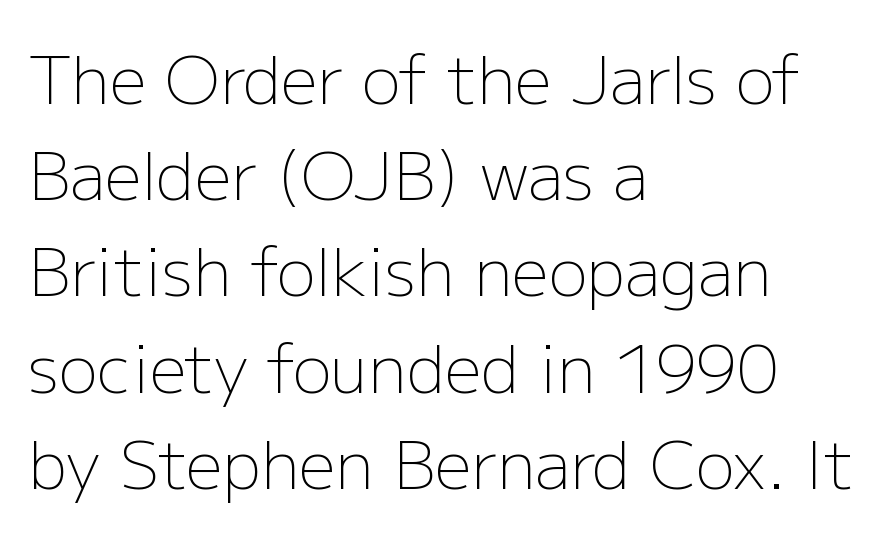
Q: Is the text bold? A: No.
Q: Is the text italic (slanted)? A: No, it is upright.
Q: Is the typeface a serif or a sans-serif typeface? A: Sans-serif.
Q: Is the text underlined? A: No.
Q: How is the paragraph aligned? A: Left-aligned.
Q: Is the spacing between letters normal or unusually wide? A: Normal.
Q: Is the spacing between lines tight, normal or loose? A: Normal.
Q: Width (condensed, normal, or wide)? A: Normal.
Q: Stroke contrast? A: Low.
Q: x-height? A: Medium.
Q: Monospaced? A: No.
